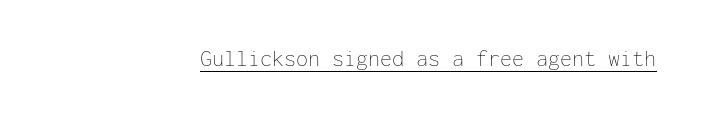
The image shows 24 px text type, upright; set right-aligned, normal letter spacing, underlined.
